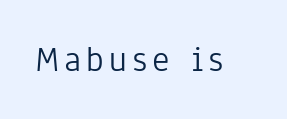
The image shows 37 px light, condensed sans-serif type, upright; set not underlined; low stroke contrast and a medium x-height.
